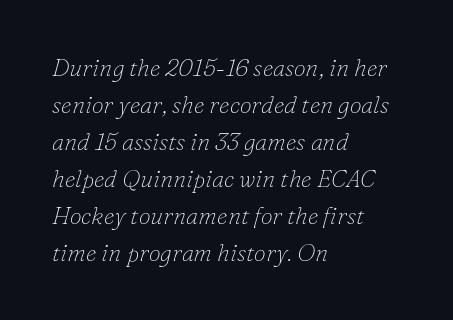
The strokes are not fattened; the text isn't bold. Baseline-to-baseline distance is the conventional proportion of letter height. Each row of text sits above clean, open space. The horizontal fit of the characters is conventional and even. The paragraph shown leans on its left margin.
